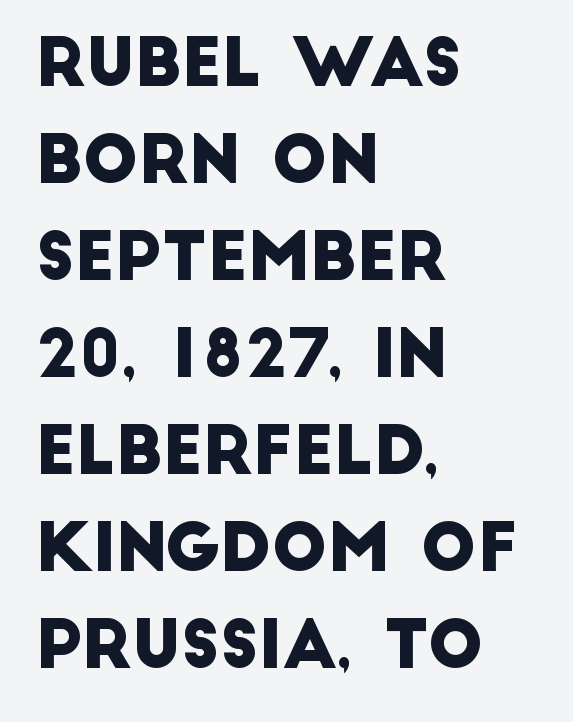
Q: Is the typeface a serif or a sans-serif typeface? A: Sans-serif.
Q: Is the text underlined? A: No.
Q: How is the paragraph aligned? A: Left-aligned.
Q: Is the spacing between letters normal or unusually wide? A: Normal.
Q: Is the spacing between lines tight, normal or loose? A: Normal.
Q: Width (condensed, normal, or wide)? A: Normal.
Q: Stroke contrast? A: Low.
Q: x-height? A: Large.
Q: Monospaced? A: No.
